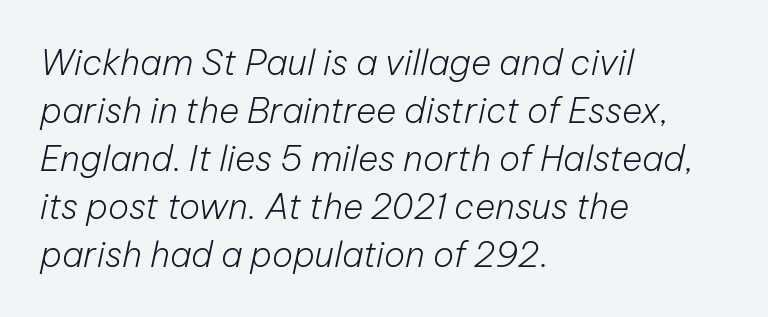
Q: Is the text bold? A: No.
Q: Is the text italic (slanted)? A: Yes, it leans right by about 12 degrees.
Q: Is the text underlined? A: No.
Q: How is the paragraph aligned? A: Left-aligned.
Q: Is the spacing between letters normal or unusually wide? A: Normal.
Q: Is the spacing between lines tight, normal or loose? A: Normal.
Q: Width (condensed, normal, or wide)? A: Normal.
Q: Stroke contrast? A: Low.
Q: x-height? A: Medium.
Q: Monospaced? A: No.
